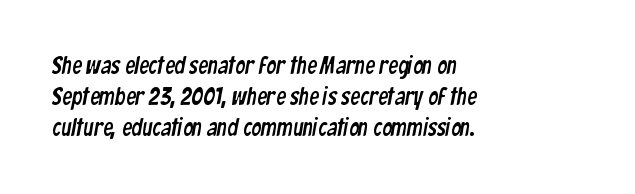
{"underline": "no", "align": "left", "line_spacing": "normal", "line_spacing_ratio": 1.3, "letter_spacing": "normal", "letter_spacing_em": 0.0, "glyph_px": 24}
